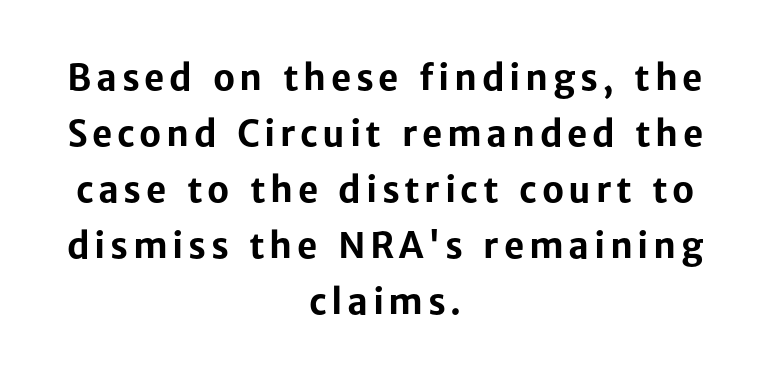
Q: Is the text bold? A: Yes.
Q: Is the text italic (slanted)? A: No, it is upright.
Q: Is the typeface a serif or a sans-serif typeface? A: Sans-serif.
Q: Is the text underlined? A: No.
Q: How is the paragraph aligned? A: Centered.
Q: Is the spacing between lines tight, normal or loose? A: Normal.
Q: Width (condensed, normal, or wide)? A: Normal.
Q: Stroke contrast? A: Low.
Q: x-height? A: Medium.
Q: Monospaced? A: No.
